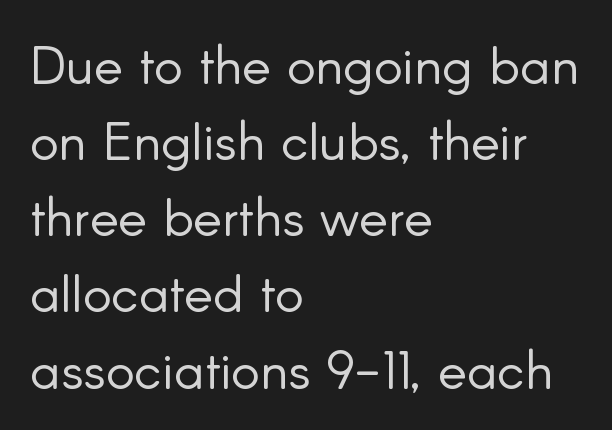
The image shows 54 px light sans-serif type, upright; set left-aligned, normal line spacing (1.41x), normal letter spacing, not underlined; low stroke contrast and a small x-height.
